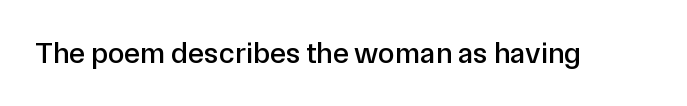
{"serif": "no", "italic": "no", "width": "normal", "stroke_contrast": "low", "x_height": "medium", "monospaced": "no", "underline": "no", "letter_spacing": "normal", "letter_spacing_em": 0.0, "glyph_px": 30}
